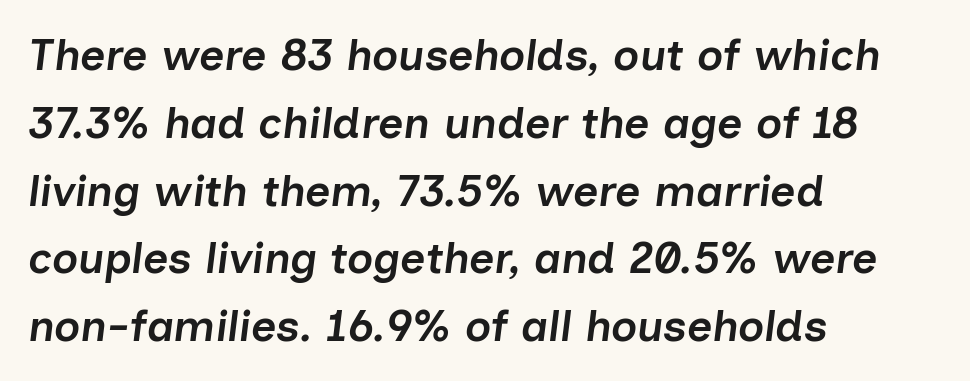
Decoration check: the copy has no underline. Stems and bowls a touch heavier than normal — semibold. Characters are canted at an angle relative to the baseline's perpendicular. Varying glyph widths throughout — classic text-font behaviour. The tracking reads as untouched default to a designer's eye.
